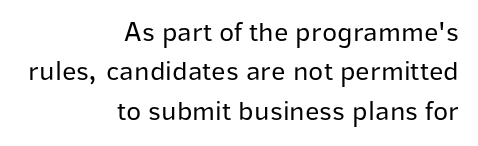
{"serif": "no", "italic": "no", "bold": "no", "weight": "regular", "width": "normal", "stroke_contrast": "low", "x_height": "medium", "monospaced": "no", "underline": "no", "align": "right", "line_spacing": "normal", "line_spacing_ratio": 1.41, "letter_spacing": "normal", "letter_spacing_em": 0.0, "glyph_px": 28}
